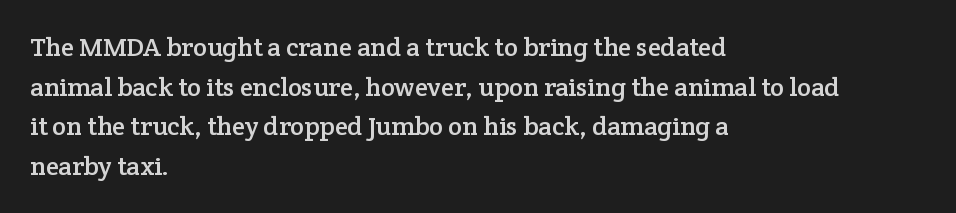
The image shows 26 px text type, upright; set left-aligned, normal line spacing (1.52x), normal letter spacing, not underlined.
